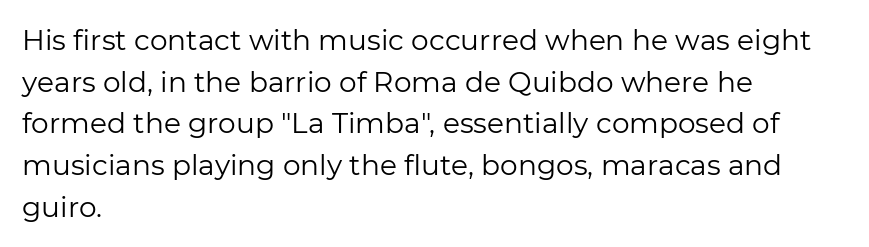
Q: Is the text bold? A: No.
Q: Is the text italic (slanted)? A: No, it is upright.
Q: Is the typeface a serif or a sans-serif typeface? A: Sans-serif.
Q: Is the text underlined? A: No.
Q: How is the paragraph aligned? A: Left-aligned.
Q: Is the spacing between letters normal or unusually wide? A: Normal.
Q: Is the spacing between lines tight, normal or loose? A: Normal.
Q: Width (condensed, normal, or wide)? A: Normal.
Q: Stroke contrast? A: Low.
Q: x-height? A: Medium.
Q: Monospaced? A: No.
